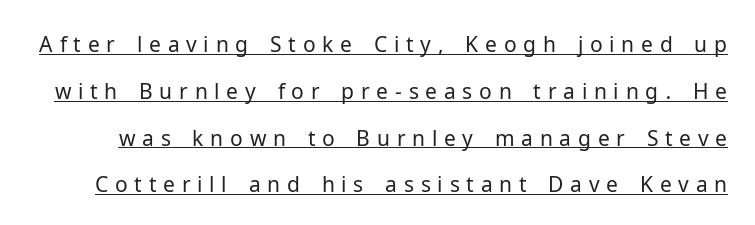
{"italic": "no", "bold": "no", "underline": "yes", "line_spacing": "loose", "line_spacing_ratio": 2.23, "letter_spacing": "wide", "letter_spacing_em": 0.32, "glyph_px": 21}
